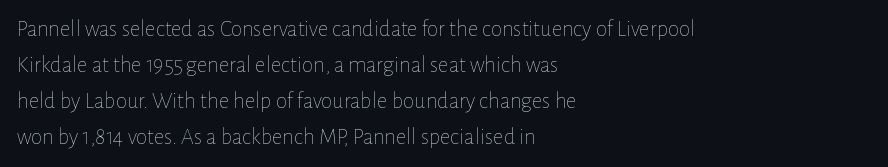
The image shows 23 px text type, upright; set left-aligned, normal line spacing (1.57x), normal letter spacing, not underlined.
